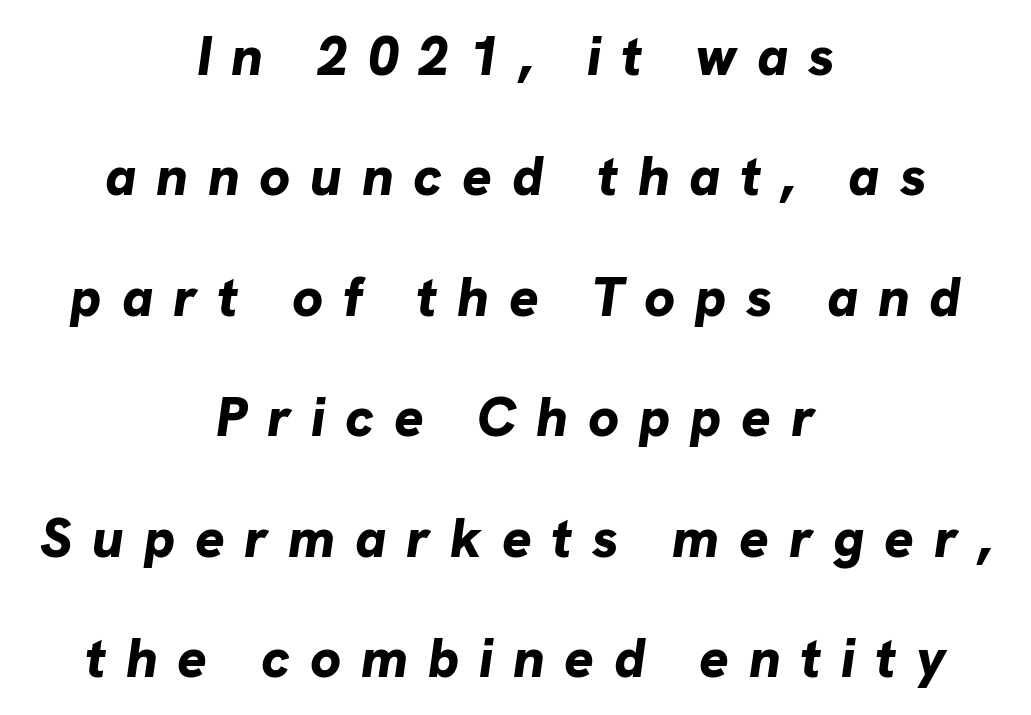
These lines are rendered in a variable-pitch font. Alignment: centered. What's the leading like? Stretched, with rows far apart. Bold? Absolutely — the strokes are thick and heavy. Anything drawn beneath the words? Only blank space. You could only call the tracking loose — the letters float apart.
